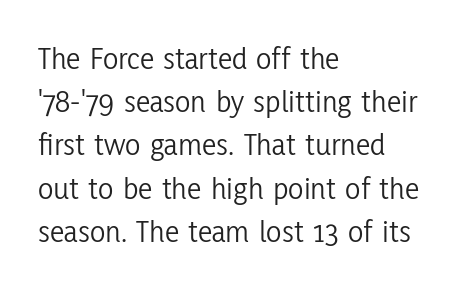
On a weight scale, this lands at 450 or below. Think of a printed novel: that variable character pitch is what you see here. A typesetter would call this zero additional tracking. Is there much room between lines? A standard amount, neither cramped nor airy. In terms of posture, this sample is upright.
